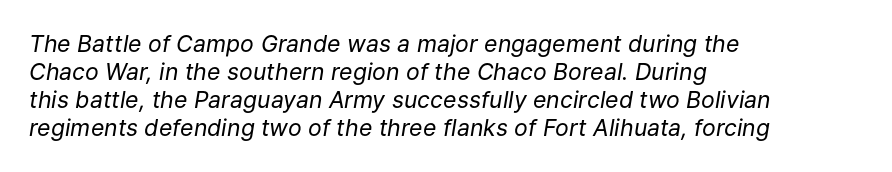
{"italic": "yes", "lean": "right", "slant_degrees": 9, "bold": "no", "underline": "no", "align": "left", "line_spacing_ratio": 1.22, "letter_spacing": "normal", "letter_spacing_em": 0.0, "glyph_px": 23}
